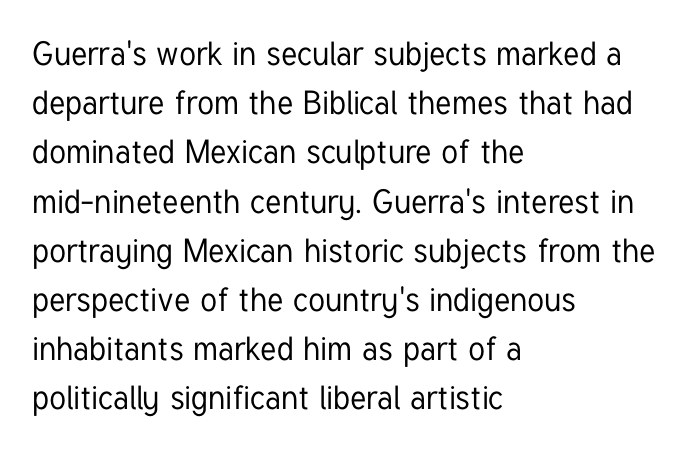
The image shows 33 px condensed sans-serif type, upright; set left-aligned, normal line spacing (1.49x), normal letter spacing, not underlined; low stroke contrast and a medium x-height.
